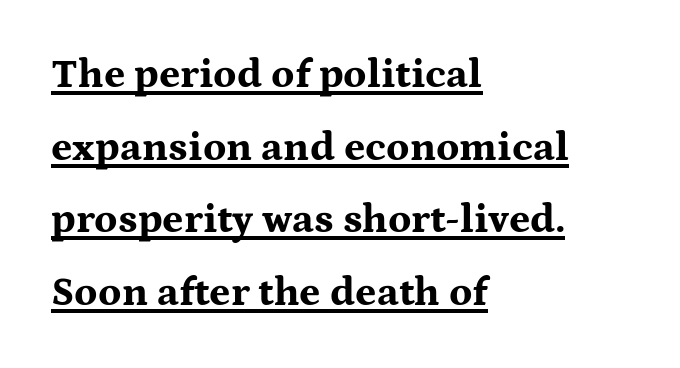
As a designer I'd log this as weight 700, bold. Check where the strokes stop: tiny serifs finish them off. A baseline rule has been typeset under these characters. These lines are set flush left with a ragged right edge.
